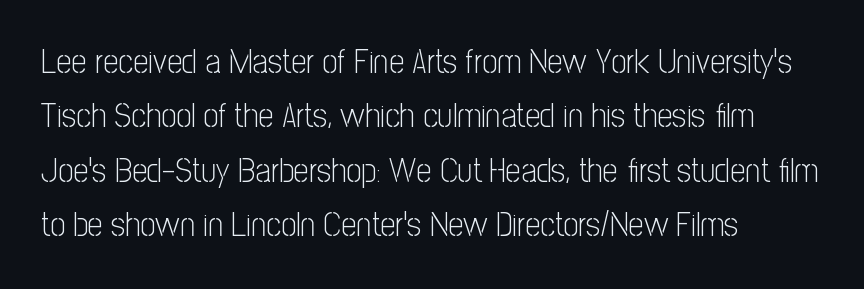
The image shows 34 px light, condensed sans-serif type, upright; set left-aligned, normal line spacing (1.6x), normal letter spacing, not underlined; low stroke contrast and a medium x-height.
